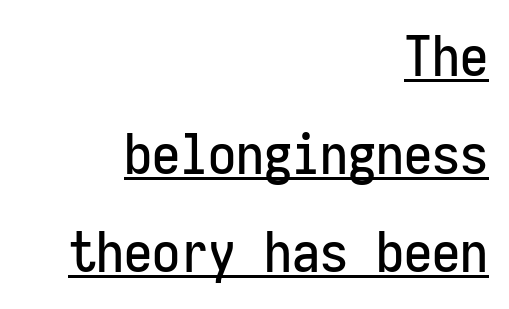
{"serif": "no", "italic": "no", "width": "condensed", "stroke_contrast": "low", "x_height": "medium", "monospaced": "yes", "underline": "yes", "align": "right", "line_spacing_ratio": 1.75, "letter_spacing": "normal", "letter_spacing_em": 0.0, "glyph_px": 56}
